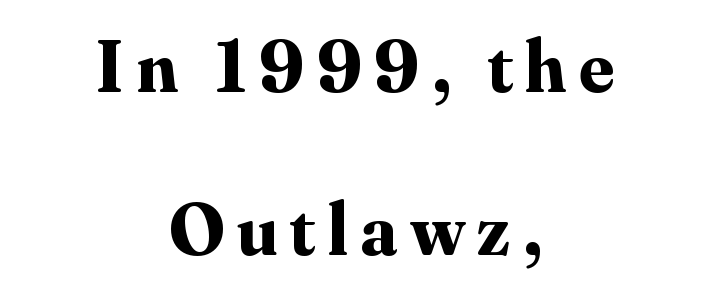
Q: Is the text bold? A: Yes.
Q: Is the text italic (slanted)? A: No, it is upright.
Q: Is the typeface a serif or a sans-serif typeface? A: Serif.
Q: Is the text underlined? A: No.
Q: How is the paragraph aligned? A: Centered.
Q: Is the spacing between lines tight, normal or loose? A: Loose.
Q: Width (condensed, normal, or wide)? A: Normal.
Q: Stroke contrast? A: Medium.
Q: x-height? A: Small.
Q: Monospaced? A: No.
